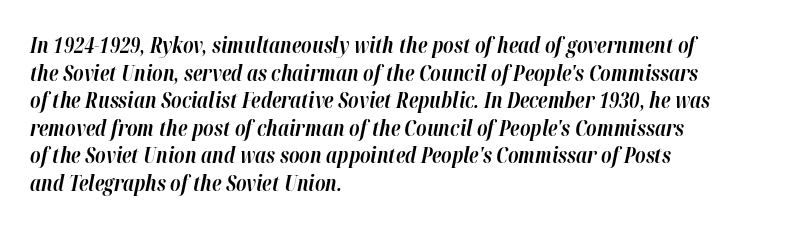
Q: Is the text bold? A: Yes.
Q: Is the text italic (slanted)? A: Yes, it leans right by about 12 degrees.
Q: Is the text underlined? A: No.
Q: How is the paragraph aligned? A: Left-aligned.
Q: Is the spacing between letters normal or unusually wide? A: Normal.
Q: Is the spacing between lines tight, normal or loose? A: Normal.
